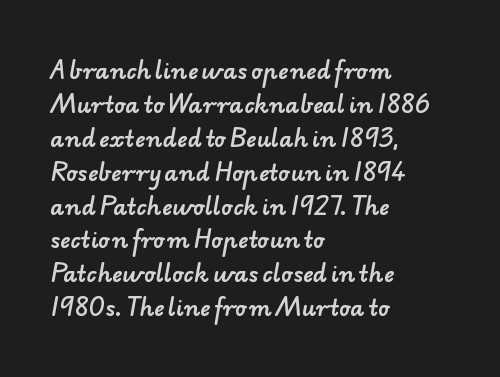
{"underline": "no", "align": "left", "line_spacing": "normal", "line_spacing_ratio": 1.54, "letter_spacing": "normal", "letter_spacing_em": 0.0, "glyph_px": 22}
